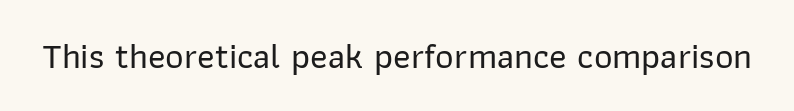
Q: Is the text italic (slanted)? A: No, it is upright.
Q: Is the typeface a serif or a sans-serif typeface? A: Sans-serif.
Q: Is the text underlined? A: No.
Q: Is the spacing between letters normal or unusually wide? A: Normal.
Q: Width (condensed, normal, or wide)? A: Normal.
Q: Stroke contrast? A: Low.
Q: x-height? A: Medium.
Q: Monospaced? A: No.
